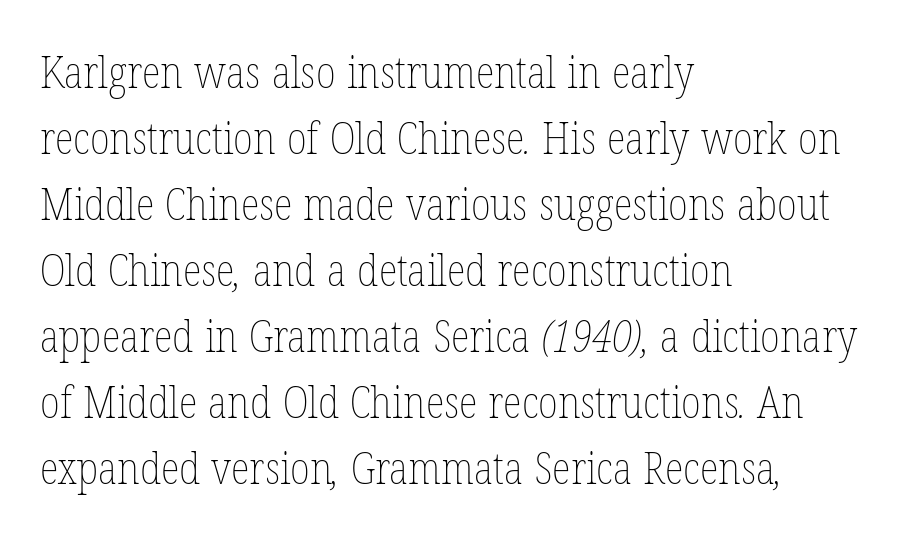
The image shows 44 px thin, condensed type; set left-aligned, normal line spacing (1.5x), normal letter spacing, not underlined; low stroke contrast and a medium x-height.
